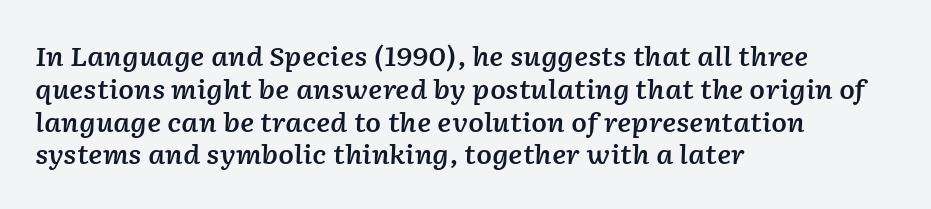
Tall strokes in this sample are angled rather than plumb. The rows are spaced the way most documents space them. I'd describe the lettering as semibold — firm but not a full bold. Inter-character spacing is left at the font's built-in metrics. This rendering uses left alignment, leaving the right contour irregular.
